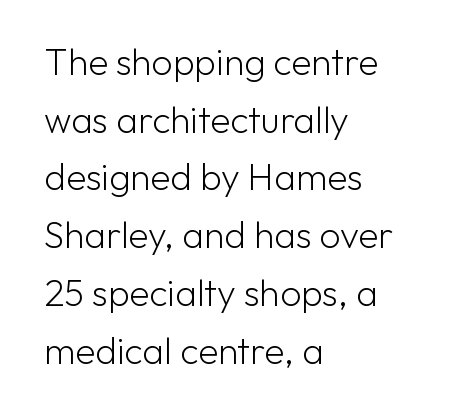
Q: Is the text bold? A: No.
Q: Is the text italic (slanted)? A: No, it is upright.
Q: Is the typeface a serif or a sans-serif typeface? A: Sans-serif.
Q: Is the text underlined? A: No.
Q: How is the paragraph aligned? A: Left-aligned.
Q: Is the spacing between letters normal or unusually wide? A: Normal.
Q: Is the spacing between lines tight, normal or loose? A: Normal.
Q: Width (condensed, normal, or wide)? A: Normal.
Q: Stroke contrast? A: Low.
Q: x-height? A: Medium.
Q: Monospaced? A: No.
